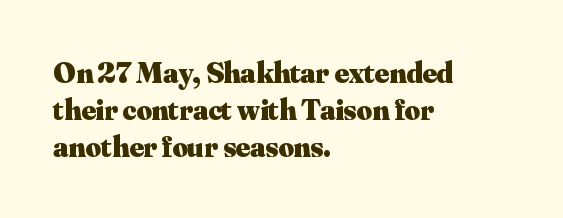
The image shows 30 px heavy serif type, upright; set left-aligned, line spacing 1.23x, normal letter spacing, not underlined; medium stroke contrast and a small x-height.
